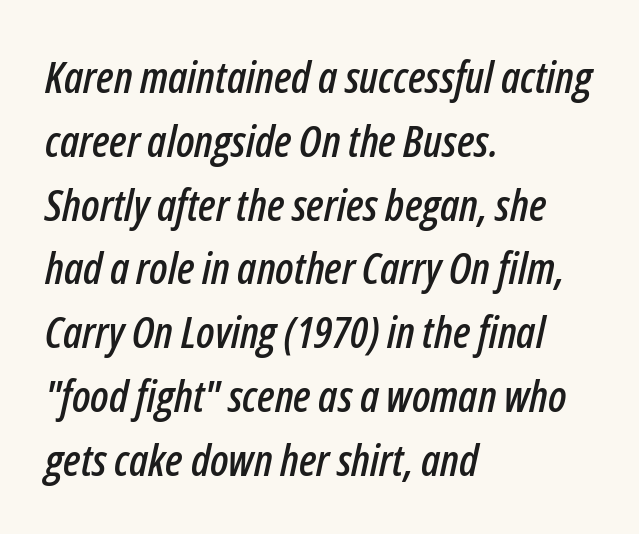
Q: Is the text italic (slanted)? A: Yes, it leans right by about 12 degrees.
Q: Is the text underlined? A: No.
Q: How is the paragraph aligned? A: Left-aligned.
Q: Is the spacing between letters normal or unusually wide? A: Normal.
Q: Is the spacing between lines tight, normal or loose? A: Normal.
Q: Width (condensed, normal, or wide)? A: Condensed.
Q: Stroke contrast? A: Low.
Q: x-height? A: Medium.
Q: Monospaced? A: No.
